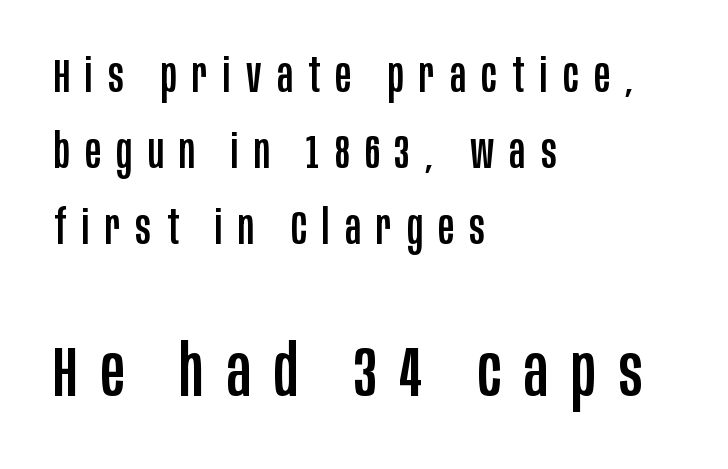
{"serif": "no", "italic": "no", "width": "condensed", "stroke_contrast": "low", "x_height": "large", "monospaced": "no", "underline": "no", "align": "left", "line_spacing": "normal", "line_spacing_ratio": 1.62, "letter_spacing": "wide", "letter_spacing_em": 0.33, "larger_block": "second", "size_ratio": 1.51, "glyph_px": 71}
